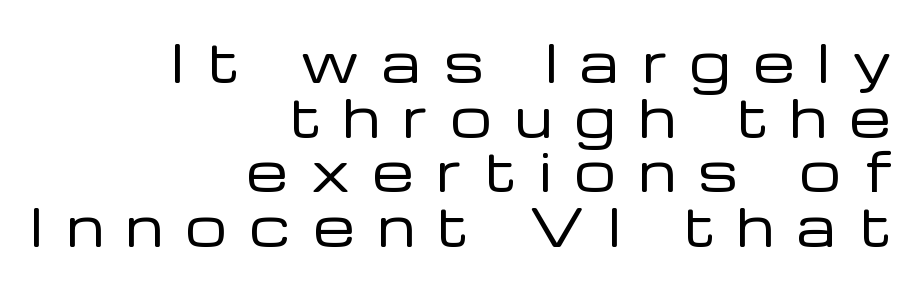
The image shows 52 px regular-weight sans-serif type, upright; set right-aligned, tight line spacing (1.05x), unusually wide letter spacing (+0.45 em), not underlined; low stroke contrast and a medium x-height.
